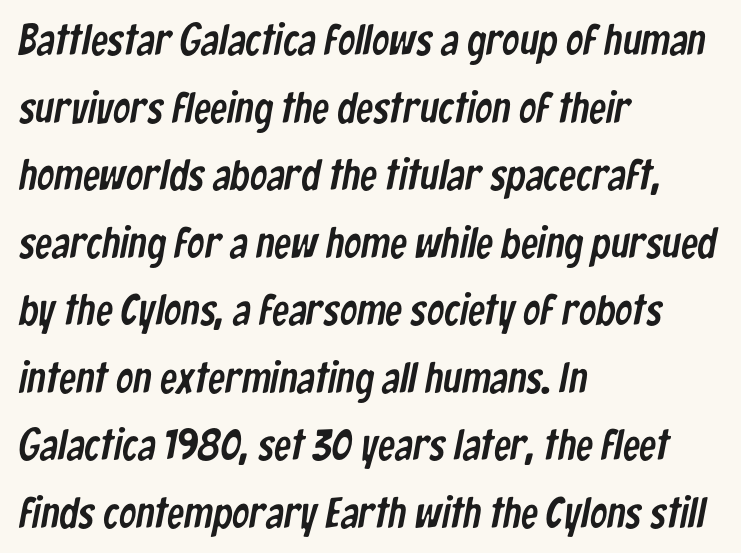
Q: Is the typeface a serif or a sans-serif typeface? A: Sans-serif.
Q: Is the text underlined? A: No.
Q: How is the paragraph aligned? A: Left-aligned.
Q: Is the spacing between letters normal or unusually wide? A: Normal.
Q: Is the spacing between lines tight, normal or loose? A: Normal.
Q: Width (condensed, normal, or wide)? A: Condensed.
Q: Stroke contrast? A: Low.
Q: x-height? A: Medium.
Q: Monospaced? A: No.
